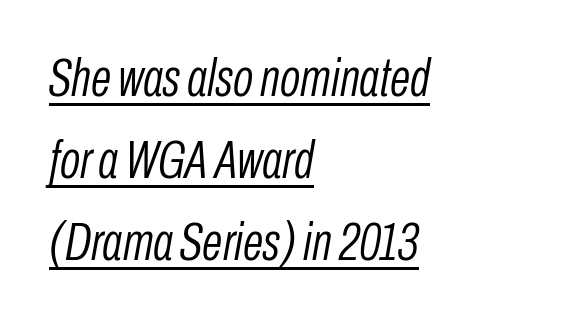
Heft: none added — not bold. These lines are rendered in a variable-pitch font. The designer left line spacing at the default. You can tell it's italic because the verticals aren't actually vertical. Spacing between characters is what you'd get straight out of the box.
